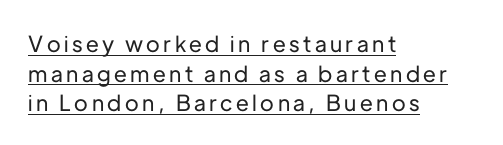
{"italic": "no", "underline": "yes", "align": "left", "line_spacing": "normal", "line_spacing_ratio": 1.35, "glyph_px": 22}
